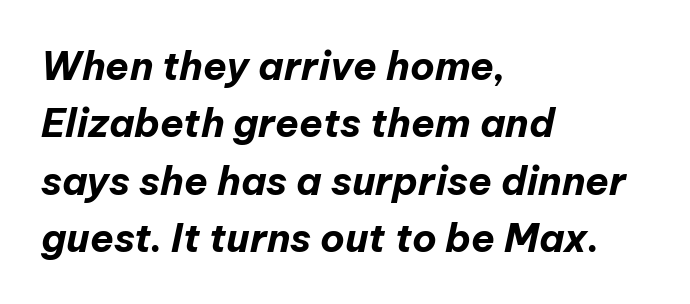
Q: Is the text bold? A: Yes.
Q: Is the text italic (slanted)? A: Yes, it leans right by about 12 degrees.
Q: Is the text underlined? A: No.
Q: How is the paragraph aligned? A: Left-aligned.
Q: Is the spacing between letters normal or unusually wide? A: Normal.
Q: Is the spacing between lines tight, normal or loose? A: Normal.
Q: Width (condensed, normal, or wide)? A: Normal.
Q: Stroke contrast? A: Low.
Q: x-height? A: Medium.
Q: Monospaced? A: No.
